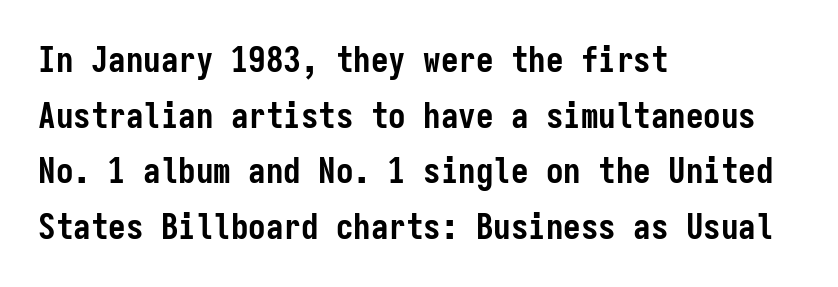
Q: Is the text bold? A: Yes.
Q: Is the text italic (slanted)? A: No, it is upright.
Q: Is the typeface a serif or a sans-serif typeface? A: Sans-serif.
Q: Is the text underlined? A: No.
Q: How is the paragraph aligned? A: Left-aligned.
Q: Is the spacing between letters normal or unusually wide? A: Normal.
Q: Is the spacing between lines tight, normal or loose? A: Normal.
Q: Width (condensed, normal, or wide)? A: Condensed.
Q: Stroke contrast? A: Low.
Q: x-height? A: Medium.
Q: Monospaced? A: Yes.
